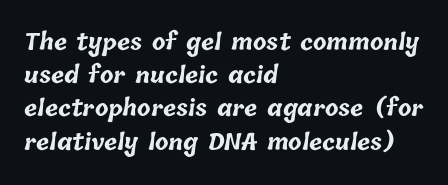
Where is the straight margin? On the left. Each row of text sits above clean, open space. Leading matches the norm, producing a regular column. The letters are bold, with thick, heavy strokes.
